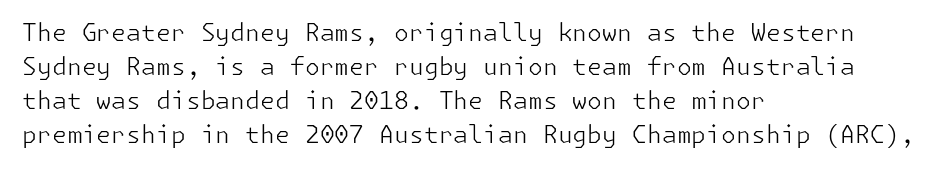
{"italic": "no", "bold": "no", "underline": "no", "align": "left", "line_spacing": "normal", "line_spacing_ratio": 1.42, "letter_spacing": "normal", "letter_spacing_em": 0.0, "glyph_px": 24}
